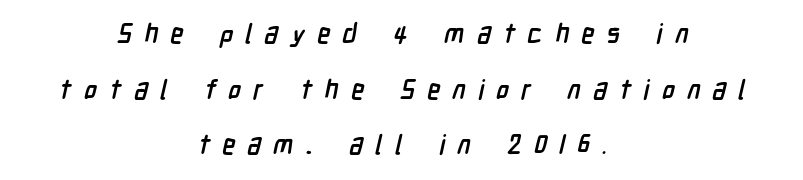
The image shows 27 px bold type; set centered, loose line spacing (2.06x), unusually wide letter spacing (+0.45 em), not underlined.
